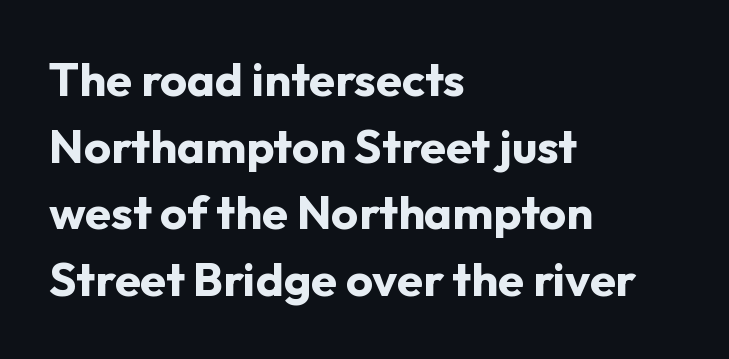
{"serif": "no", "italic": "no", "bold": "yes", "weight": "bold", "width": "normal", "stroke_contrast": "low", "x_height": "medium", "monospaced": "no", "underline": "no", "align": "left", "line_spacing": "normal", "line_spacing_ratio": 1.42, "letter_spacing": "normal", "letter_spacing_em": 0.0, "glyph_px": 47}
